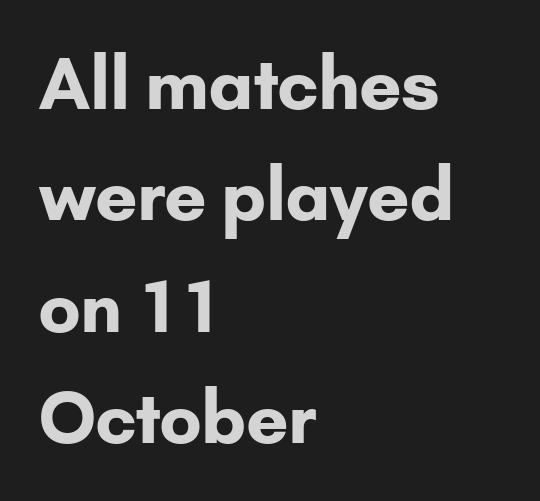
Q: Is the text bold? A: Yes.
Q: Is the text italic (slanted)? A: No, it is upright.
Q: Is the typeface a serif or a sans-serif typeface? A: Sans-serif.
Q: Is the text underlined? A: No.
Q: How is the paragraph aligned? A: Left-aligned.
Q: Is the spacing between letters normal or unusually wide? A: Normal.
Q: Is the spacing between lines tight, normal or loose? A: Normal.
Q: Width (condensed, normal, or wide)? A: Normal.
Q: Stroke contrast? A: Low.
Q: x-height? A: Small.
Q: Monospaced? A: No.
